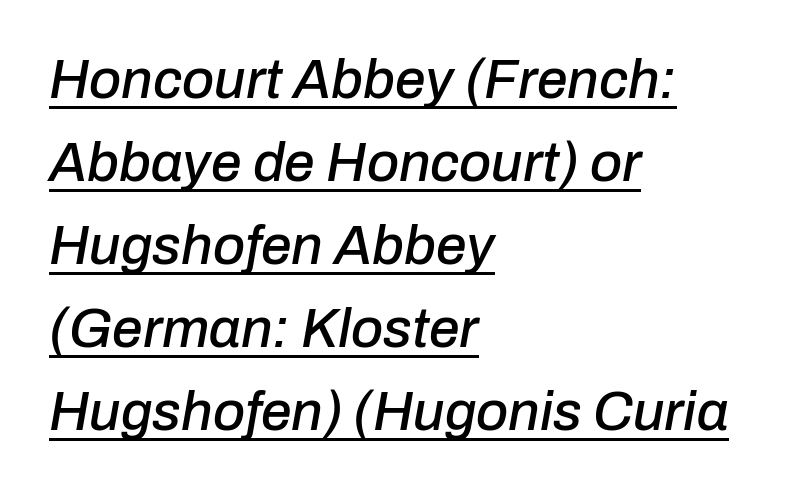
The image shows 55 px text type, italic (leaning right); set left-aligned, normal line spacing (1.51x), normal letter spacing, underlined; low stroke contrast and a medium x-height.
